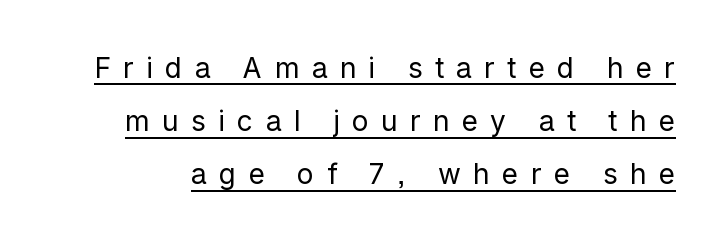
{"serif": "no", "italic": "no", "bold": "no", "weight": "regular", "width": "normal", "stroke_contrast": "low", "x_height": "medium", "monospaced": "no", "underline": "yes", "line_spacing": "loose", "line_spacing_ratio": 1.9, "letter_spacing": "wide", "letter_spacing_em": 0.44, "glyph_px": 28}
